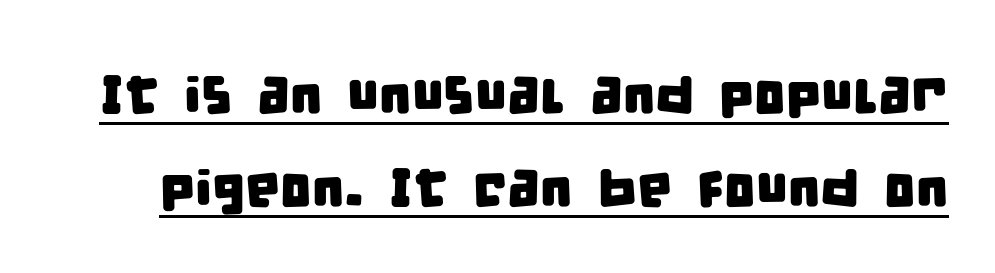
Q: Is the typeface a serif or a sans-serif typeface? A: Sans-serif.
Q: Is the text underlined? A: Yes.
Q: Is the spacing between letters normal or unusually wide? A: Normal.
Q: Is the spacing between lines tight, normal or loose? A: Normal.
Q: Width (condensed, normal, or wide)? A: Condensed.
Q: Stroke contrast? A: Low.
Q: x-height? A: Large.
Q: Monospaced? A: No.
